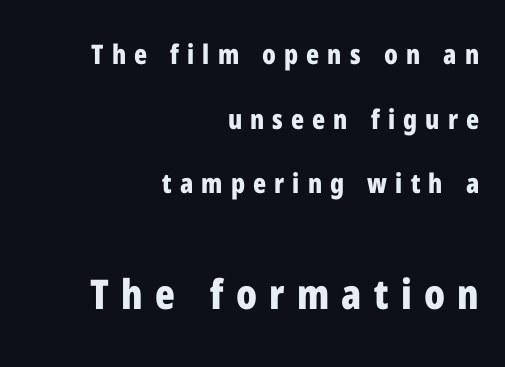
{"serif": "no", "italic": "no", "bold": "yes", "weight": "bold", "width": "condensed", "stroke_contrast": "low", "x_height": "medium", "monospaced": "no", "underline": "no", "align": "right", "line_spacing": "loose", "line_spacing_ratio": 2.39, "letter_spacing": "wide", "letter_spacing_em": 0.3, "larger_block": "second", "size_ratio": 1.52, "glyph_px": 41}
